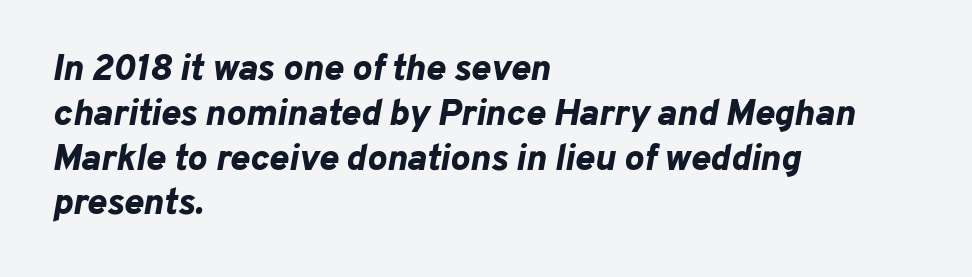
The image shows 37 px bold type, italic (leaning right); set left-aligned, line spacing 1.21x, normal letter spacing, not underlined; low stroke contrast and a medium x-height.
